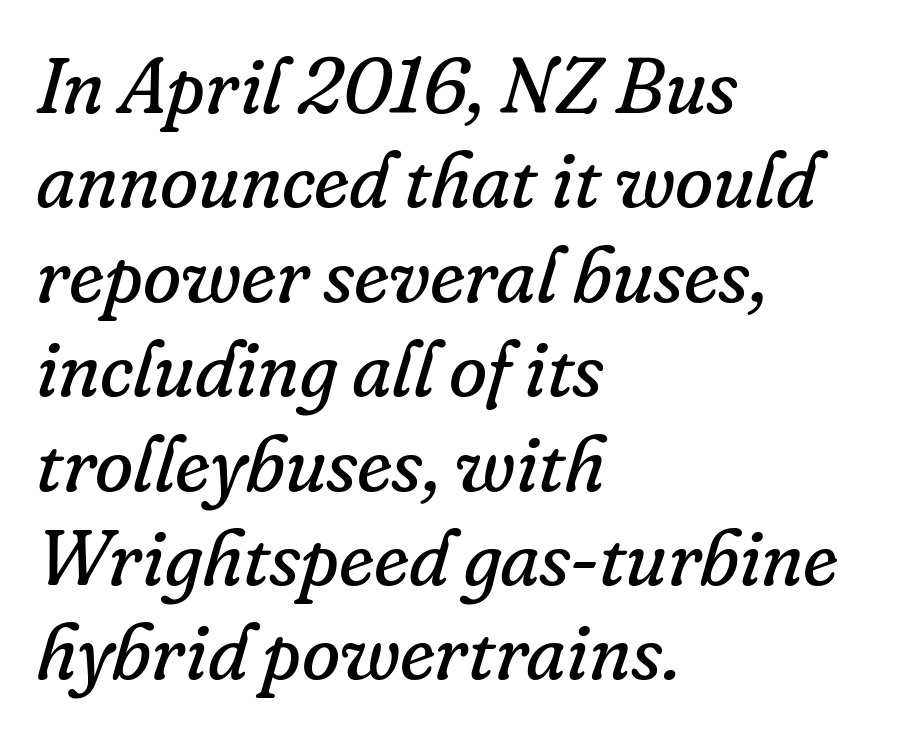
You can tell it's italic because the verticals aren't actually vertical. Characters follow at the spacing the type designer built in. Counters stay open thanks to moderate or lighter strokes. A bare baseline throughout the passage. Proportional: the letters do not fall into vertical columns.
